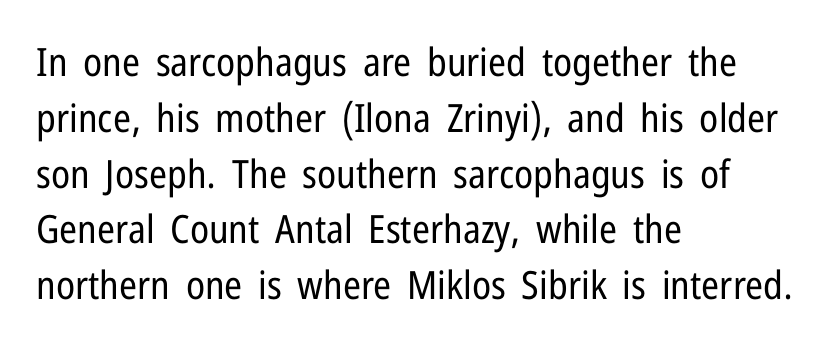
{"serif": "no", "italic": "no", "bold": "no", "weight": "regular", "width": "condensed", "stroke_contrast": "low", "x_height": "medium", "monospaced": "no", "underline": "no", "align": "left", "line_spacing": "normal", "line_spacing_ratio": 1.43, "letter_spacing": "normal", "letter_spacing_em": 0.0, "glyph_px": 39}
